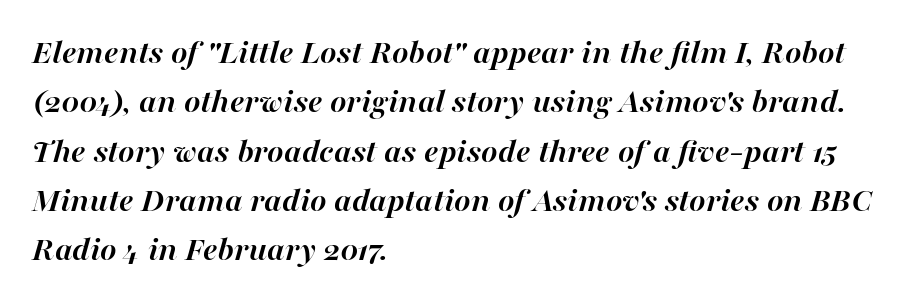
The zone under the glyphs is completely vacant. Layout note: lines flush left. The passage shown is typed in a proportional face where columns would drift. Tracking here is standard; glyphs follow each other at the usual distance.
